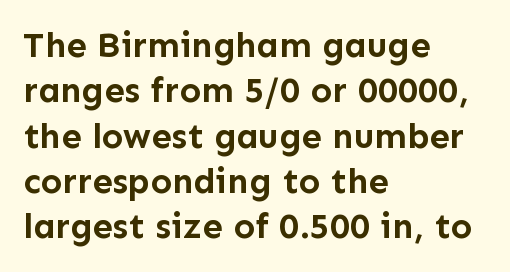
The string is rendered with underlining switched off. You can tell from the bare stems that sans-serif type was used. Nope, not italic — everything's standing straight. Tracking here is standard; glyphs follow each other at the usual distance.
